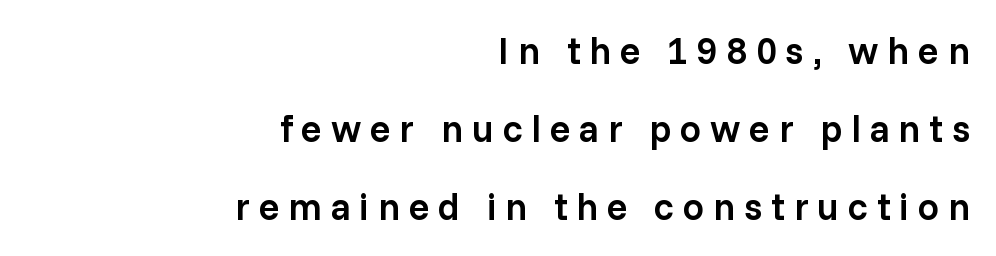
Q: Is the text bold? A: Semi-bold.
Q: Is the text italic (slanted)? A: No, it is upright.
Q: Is the typeface a serif or a sans-serif typeface? A: Sans-serif.
Q: Is the text underlined? A: No.
Q: How is the paragraph aligned? A: Right-aligned.
Q: Is the spacing between letters normal or unusually wide? A: Unusually wide.
Q: Is the spacing between lines tight, normal or loose? A: Loose.
Q: Width (condensed, normal, or wide)? A: Normal.
Q: Stroke contrast? A: Low.
Q: x-height? A: Medium.
Q: Monospaced? A: No.
